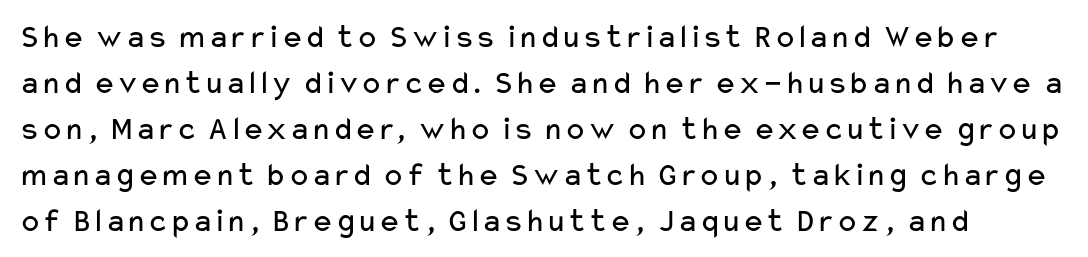
The image shows 34 px regular-weight, wide sans-serif type, upright; set normal line spacing (1.35x), normal letter spacing, not underlined; low stroke contrast and a medium x-height.
